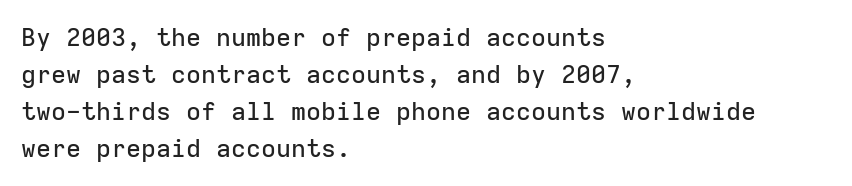
The space beneath each line is pristine and unruled. Compared with typical paragraphs, the rows here are spaced about the same. Notice how the passage keeps a crisp vertical edge on the left only. Short note: letters normally spaced.
